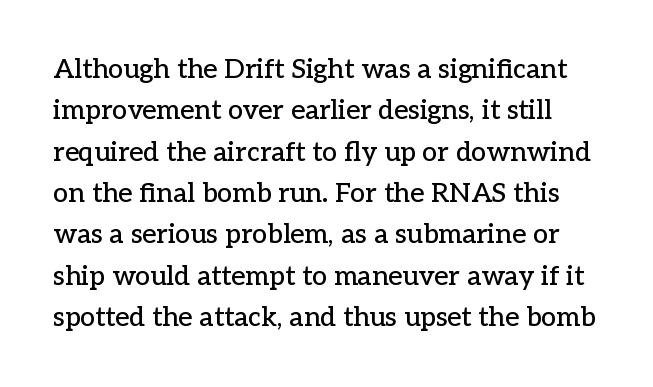
{"italic": "no", "underline": "no", "line_spacing": "normal", "line_spacing_ratio": 1.53, "letter_spacing": "normal", "letter_spacing_em": 0.0, "glyph_px": 27}
